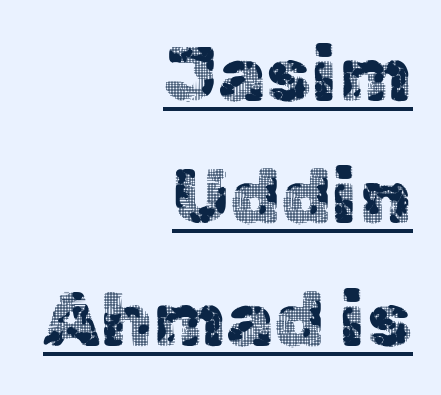
How would I describe the line gaps? Plain and ordinary. Caption: standard tracking, unaltered. Alignment: flush right. In designer terms, the underline attribute is active on this setting. These lines are rendered in a variable-pitch font. Serifs: no, the terminals of the letterforms are clean.
